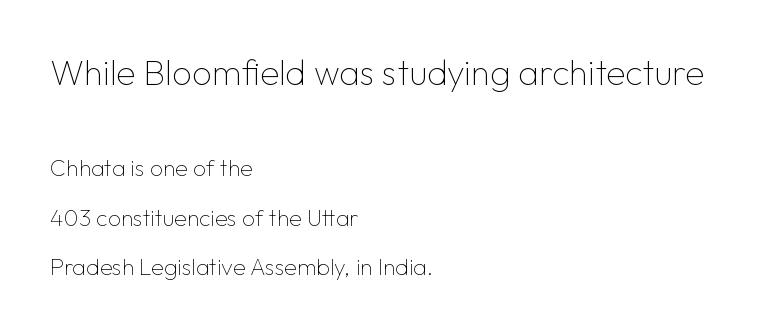
The image shows 35 px thin sans-serif type, upright; set left-aligned, loose line spacing (2.15x), normal letter spacing, not underlined; the first (top) block is 1.52x larger; low stroke contrast and a medium x-height.
